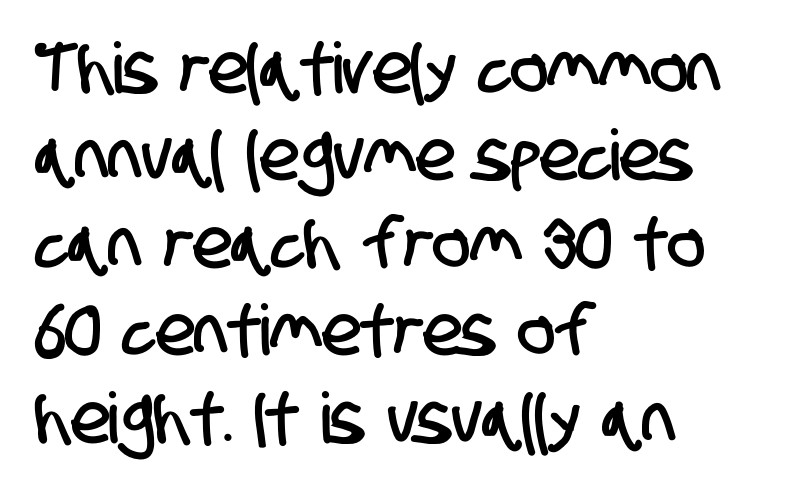
Check where the strokes stop: nothing finishes them off — pure sans. Default kerning and tracking; the words read as compact shapes. These lines stack with their left ends in a neat column. Looks like regular typesetting: each glyph gets only the width it needs. The baseline area is clear. Students, observe: this is what conventionally led text looks like.
